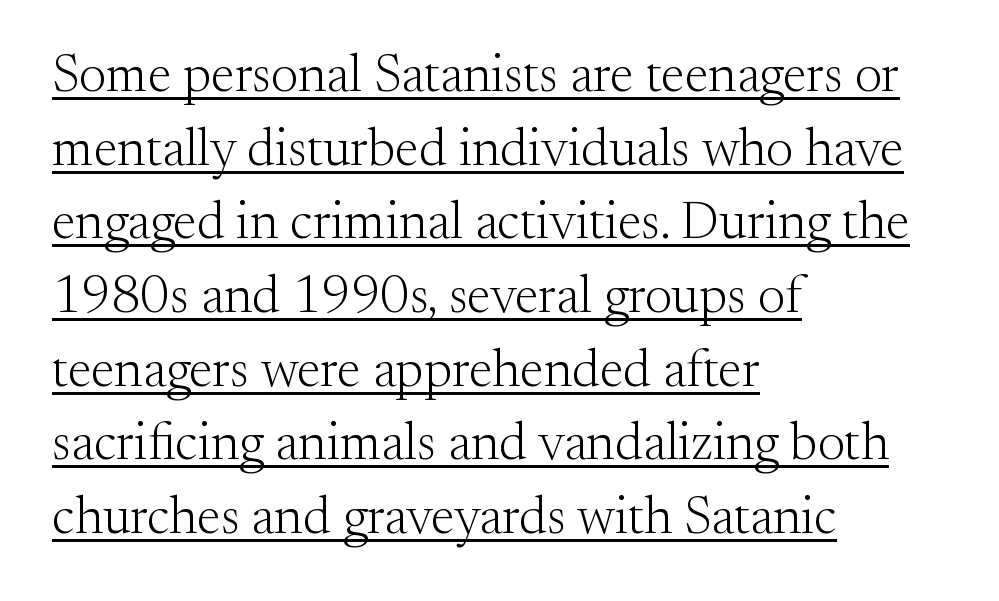
You can tell from the footed stems that serif type was used. The typeface has the unassuming heft of standard copy or less. The tracking reads as untouched default to a designer's eye. A typesetter would call this leading conventional body-copy spacing. You can tell it's not italic because the verticals are truly vertical.
